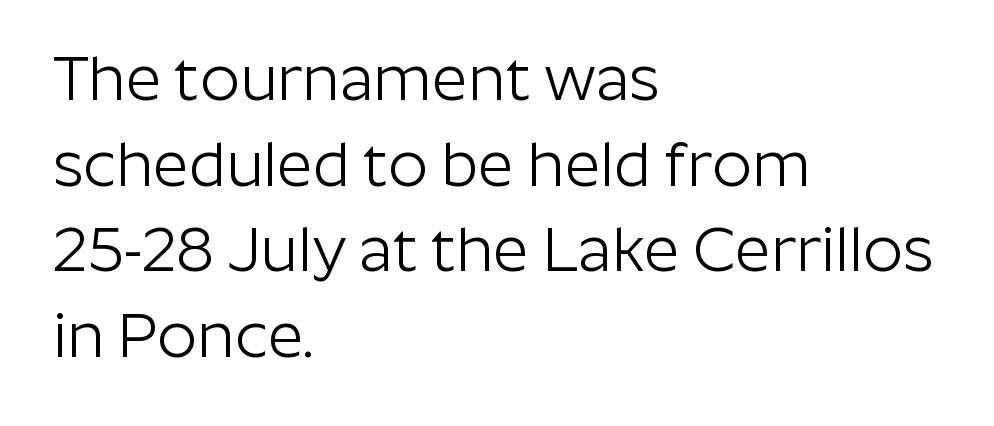
Q: Is the text bold? A: No.
Q: Is the text italic (slanted)? A: No, it is upright.
Q: Is the typeface a serif or a sans-serif typeface? A: Sans-serif.
Q: Is the text underlined? A: No.
Q: How is the paragraph aligned? A: Left-aligned.
Q: Is the spacing between letters normal or unusually wide? A: Normal.
Q: Is the spacing between lines tight, normal or loose? A: Normal.
Q: Width (condensed, normal, or wide)? A: Normal.
Q: Stroke contrast? A: Low.
Q: x-height? A: Medium.
Q: Monospaced? A: No.
